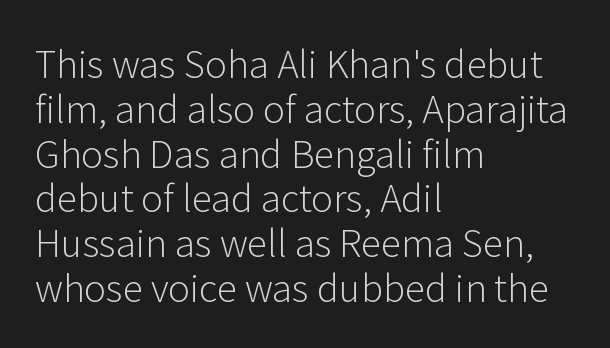
Q: Is the text bold? A: No.
Q: Is the text italic (slanted)? A: No, it is upright.
Q: Is the typeface a serif or a sans-serif typeface? A: Sans-serif.
Q: Is the text underlined? A: No.
Q: How is the paragraph aligned? A: Left-aligned.
Q: Is the spacing between letters normal or unusually wide? A: Normal.
Q: Width (condensed, normal, or wide)? A: Normal.
Q: Stroke contrast? A: Low.
Q: x-height? A: Medium.
Q: Monospaced? A: No.
